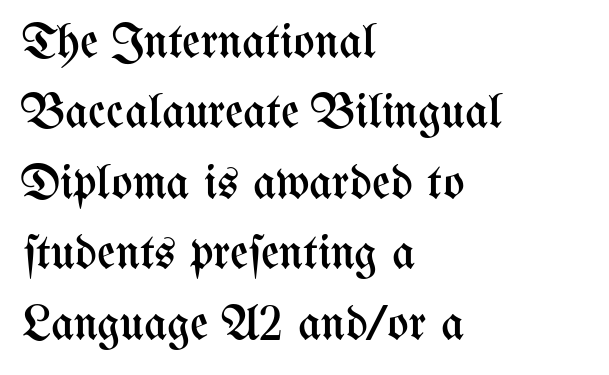
The image shows 50 px regular-weight, condensed type, upright; set left-aligned, normal line spacing (1.41x), normal letter spacing, not underlined; medium stroke contrast and a medium x-height.
